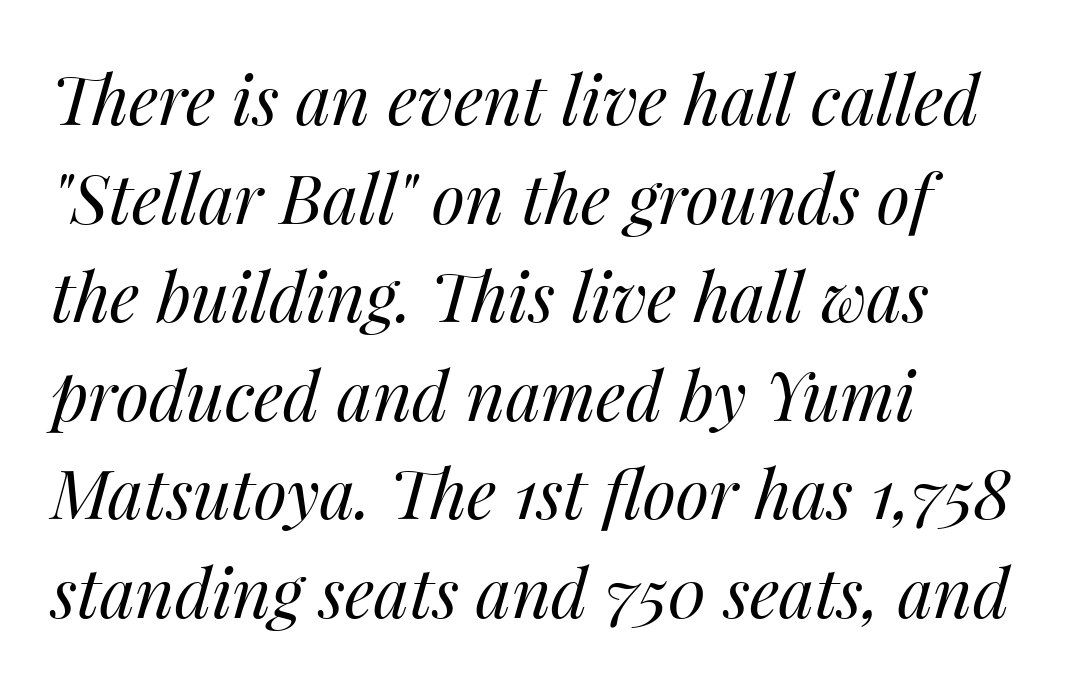
The image shows 68 px regular-weight type, italic (leaning right); set left-aligned, normal line spacing (1.45x), normal letter spacing, not underlined; medium stroke contrast and a medium x-height.
